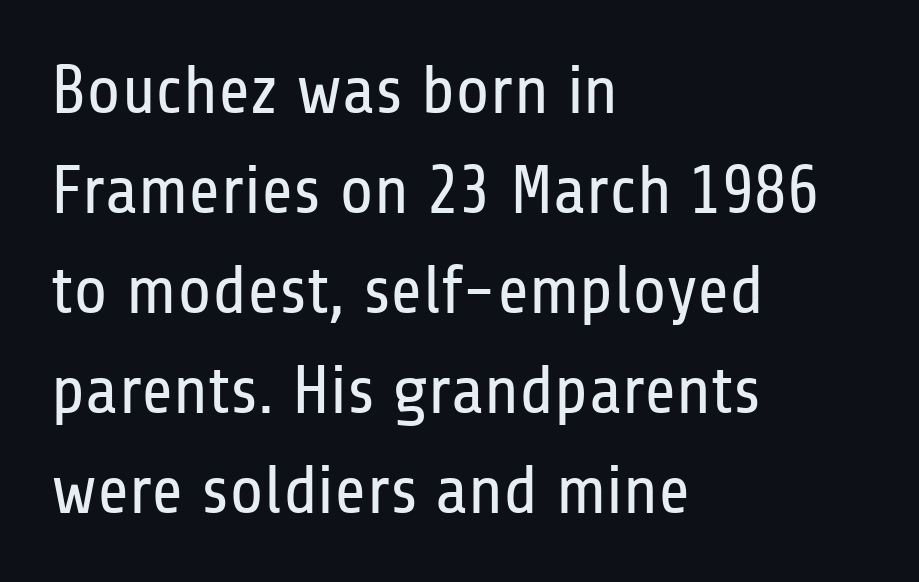
Is the block centered? No — it sits flush against the left margin. The letters stand straight up with perfectly vertical stems. In terms of leading, this rendering sits right in the middle. Short note: letters normally spaced. The face used here is proportionally spaced, like ordinary book or web type. Serifs: no, the terminals of the letterforms are clean.
